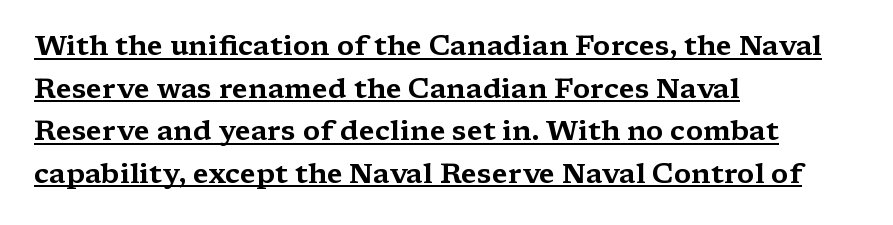
Q: Is the text italic (slanted)? A: No, it is upright.
Q: Is the typeface a serif or a sans-serif typeface? A: Serif.
Q: Is the text underlined? A: Yes.
Q: How is the paragraph aligned? A: Left-aligned.
Q: Is the spacing between letters normal or unusually wide? A: Normal.
Q: Is the spacing between lines tight, normal or loose? A: Normal.
Q: Width (condensed, normal, or wide)? A: Wide.
Q: Stroke contrast? A: Medium.
Q: x-height? A: Medium.
Q: Monospaced? A: No.
